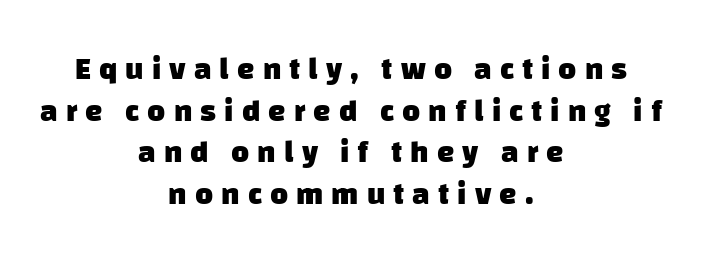
The image shows 31 px heavy sans-serif type; set centered, normal line spacing (1.34x), unusually wide letter spacing (+0.26 em), not underlined; low stroke contrast and a large x-height.
